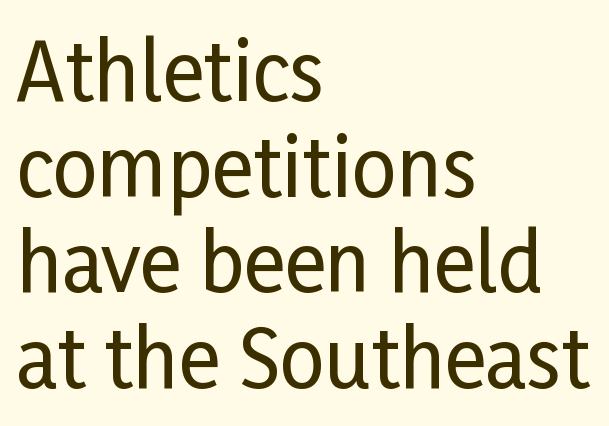
Q: Is the text italic (slanted)? A: No, it is upright.
Q: Is the typeface a serif or a sans-serif typeface? A: Sans-serif.
Q: Is the text underlined? A: No.
Q: How is the paragraph aligned? A: Left-aligned.
Q: Is the spacing between letters normal or unusually wide? A: Normal.
Q: Width (condensed, normal, or wide)? A: Condensed.
Q: Stroke contrast? A: Low.
Q: x-height? A: Medium.
Q: Monospaced? A: No.
